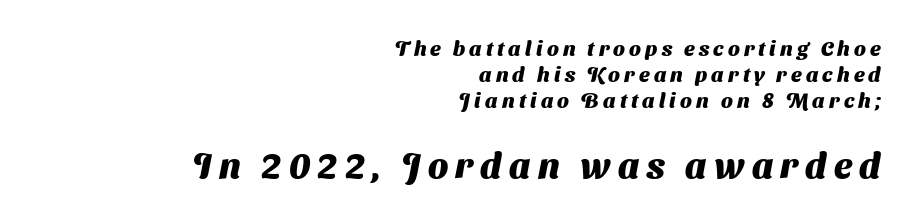
Check under the words: just untouched page. Nope, no serifs anywhere on these letters. Emphasis by weight is at full strength: bold. The face used here is proportionally spaced, like ordinary book or web type.
